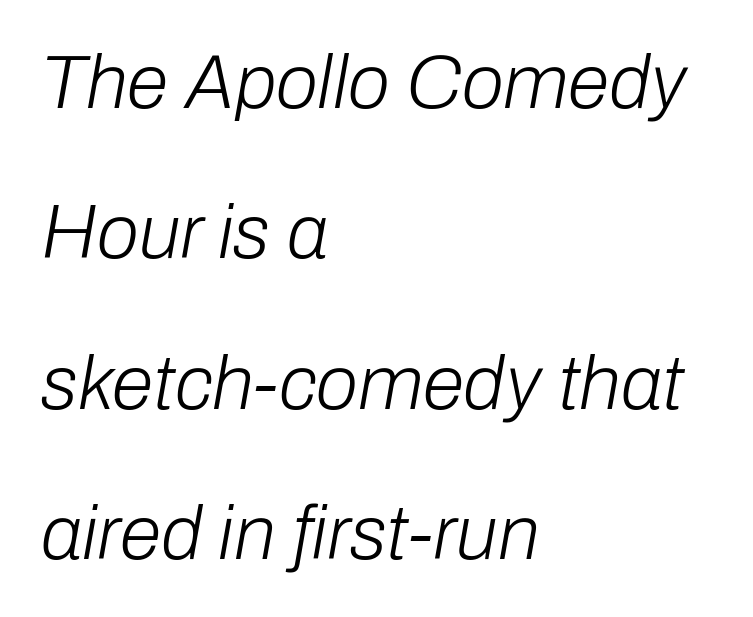
{"italic": "yes", "lean": "right", "slant_degrees": 10, "bold": "no", "weight": "light", "width": "normal", "stroke_contrast": "low", "x_height": "medium", "monospaced": "no", "underline": "no", "align": "left", "line_spacing": "loose", "line_spacing_ratio": 1.98, "letter_spacing": "normal", "letter_spacing_em": 0.0, "glyph_px": 76}
